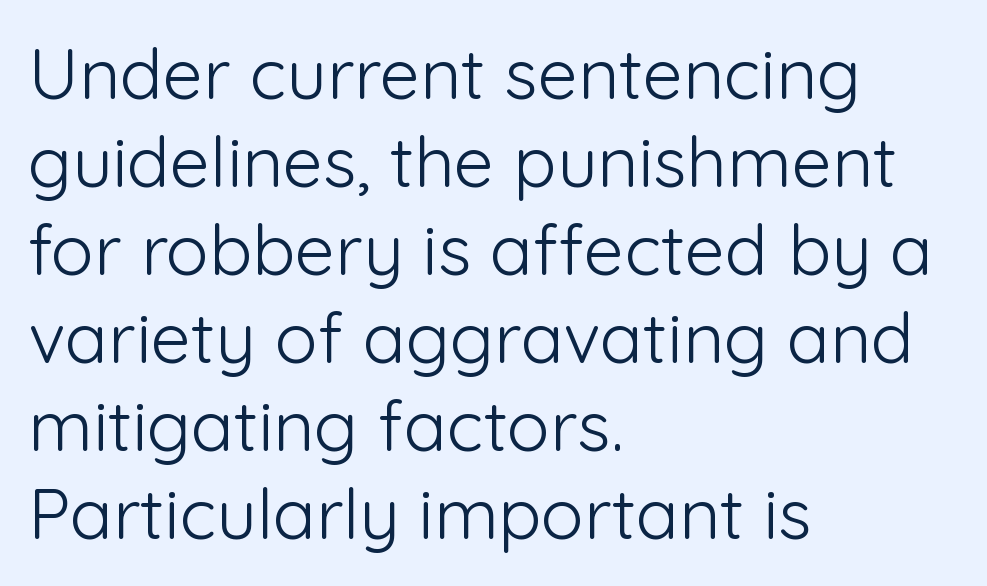
Is this a fixed-width face? No — the glyphs have proportional, varying widths. The typesetting does not lean heavy: it is not bold. Where is the straight margin? On the left. The rendering shows plain stroke endings on the letterforms — a sans-serif design. Spacing between characters is what you'd get straight out of the box. The font's upright variant was chosen for this text.
